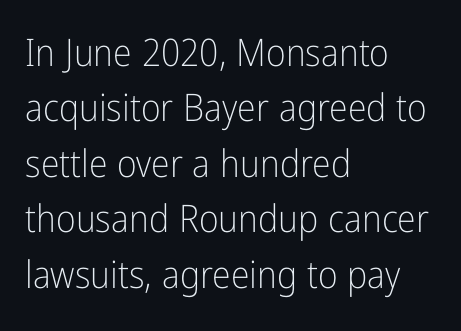
Q: Is the text bold? A: No.
Q: Is the text italic (slanted)? A: No, it is upright.
Q: Is the typeface a serif or a sans-serif typeface? A: Sans-serif.
Q: Is the text underlined? A: No.
Q: How is the paragraph aligned? A: Left-aligned.
Q: Is the spacing between letters normal or unusually wide? A: Normal.
Q: Is the spacing between lines tight, normal or loose? A: Normal.
Q: Width (condensed, normal, or wide)? A: Condensed.
Q: Stroke contrast? A: Low.
Q: x-height? A: Medium.
Q: Monospaced? A: No.
